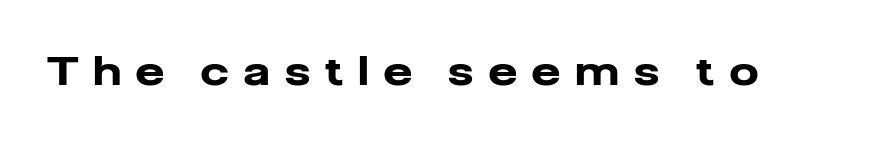
The image shows 40 px heavy sans-serif type, upright; set unusually wide letter spacing (+0.39 em), not underlined; low stroke contrast and a medium x-height.
